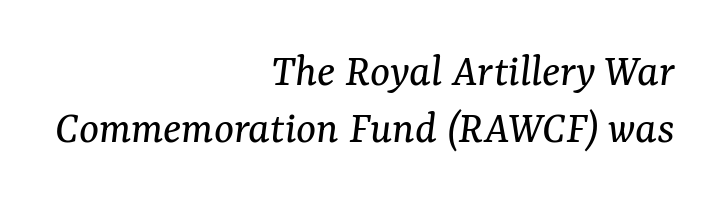
The text was rendered using a seriffed face with decorative stroke endings. One-word summary of the alignment: right. The lettering tilts uniformly, giving the passage an italic look. Only glyphs here, with clear space below each row.
